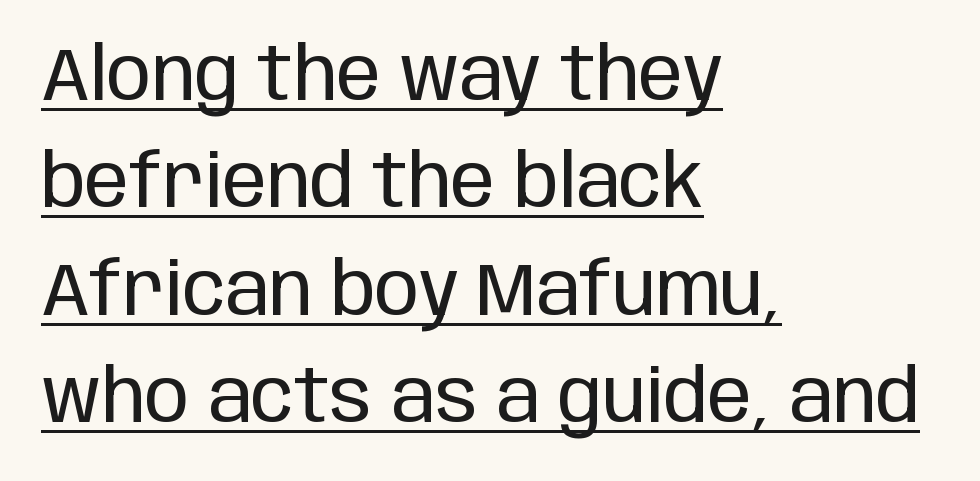
The image shows 74 px regular-weight, condensed sans-serif type, upright; set left-aligned, normal line spacing (1.45x), normal letter spacing, underlined; low stroke contrast and a large x-height.
